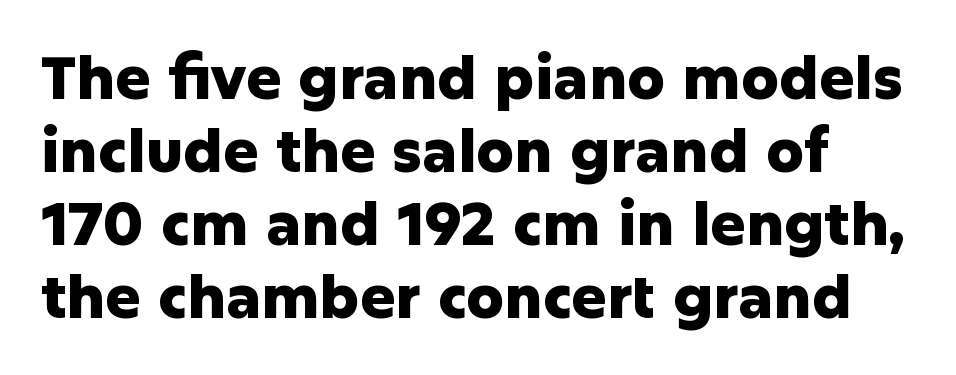
The image shows 59 px heavy sans-serif type, upright; set line spacing 1.24x, normal letter spacing, not underlined; low stroke contrast and a medium x-height.
